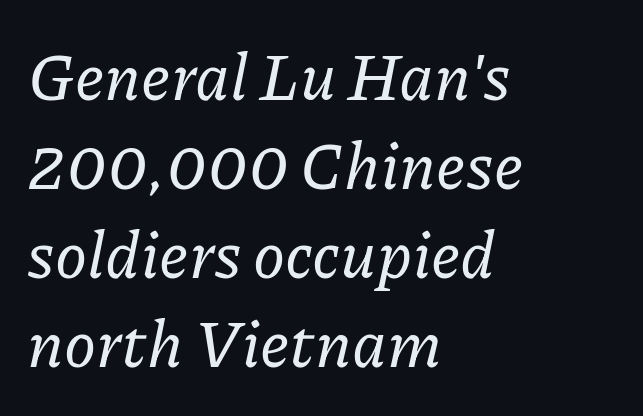
{"serif": "yes", "italic": "yes", "lean": "right", "slant_degrees": 11, "width": "normal", "stroke_contrast": "low", "x_height": "medium", "monospaced": "no", "underline": "no", "align": "left", "line_spacing": "normal", "line_spacing_ratio": 1.37, "letter_spacing": "normal", "letter_spacing_em": 0.0, "glyph_px": 65}
